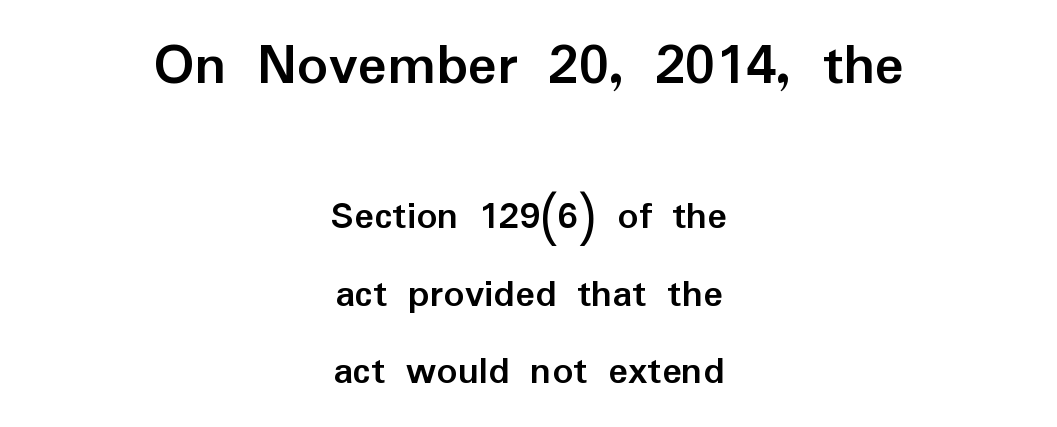
{"serif": "no", "italic": "no", "bold": "yes", "weight": "semibold", "width": "normal", "stroke_contrast": "low", "x_height": "medium", "monospaced": "no", "underline": "no", "align": "center", "line_spacing": "loose", "line_spacing_ratio": 1.9, "letter_spacing": "normal", "letter_spacing_em": 0.0, "larger_block": "first", "size_ratio": 1.49, "glyph_px": 61}
